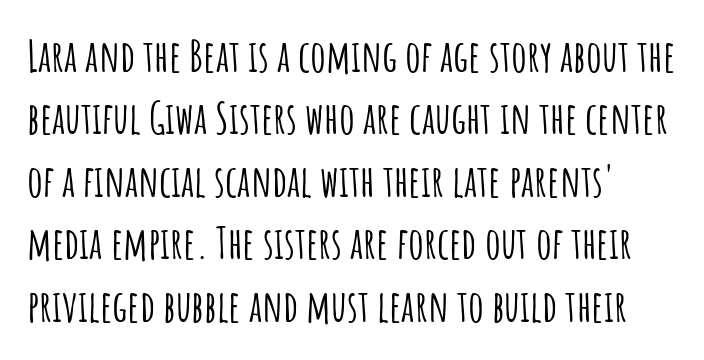
A sans-serif font was chosen for this passage. The baseline area is clear. Each new line begins a customary step beneath the previous one. The line texture is even and compact thanks to regular tracking. These lines were composed using upright roman letters.
